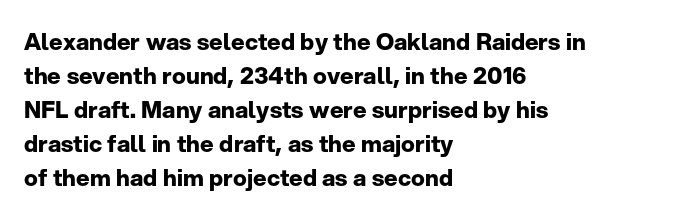
Q: Is the text bold? A: Yes.
Q: Is the text italic (slanted)? A: No, it is upright.
Q: Is the text underlined? A: No.
Q: How is the paragraph aligned? A: Left-aligned.
Q: Is the spacing between letters normal or unusually wide? A: Normal.
Q: Is the spacing between lines tight, normal or loose? A: Normal.
